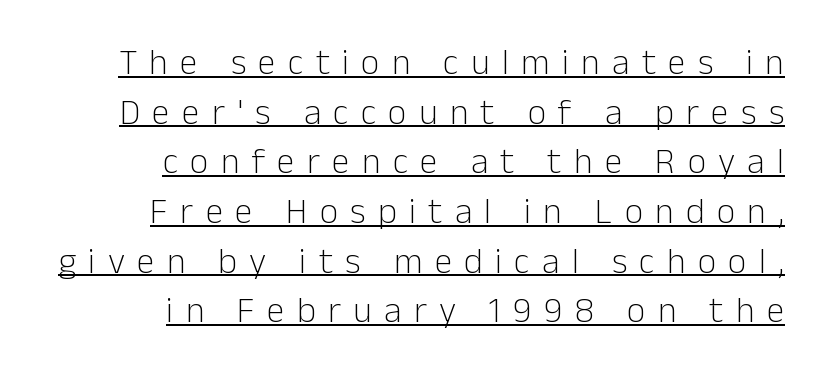
{"serif": "no", "italic": "no", "bold": "no", "weight": "light", "width": "normal", "stroke_contrast": "low", "x_height": "medium", "monospaced": "no", "underline": "yes", "align": "right", "line_spacing": "normal", "line_spacing_ratio": 1.38, "letter_spacing": "wide", "letter_spacing_em": 0.34, "glyph_px": 36}
